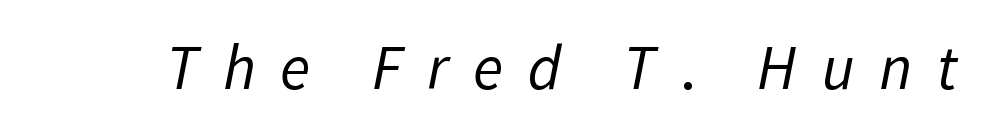
Nobody drew a line under any word here. This sample has the flowing, uneven cadence of proportional lettering. This is not heavy type; no bold has been used. Someone cranked the tracking dial way up on this one. Are there feet on the stems? There aren't — it's a sans.
